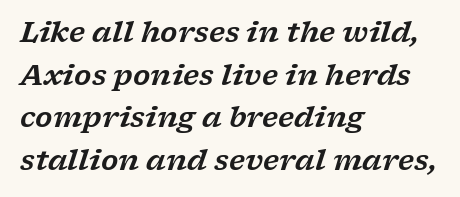
The string is rendered with underlining switched off. The font's italic variant was chosen for this text. Is the block centered? No — it sits flush against the left margin. Do the characters align in a grid? No, the font is proportional.
